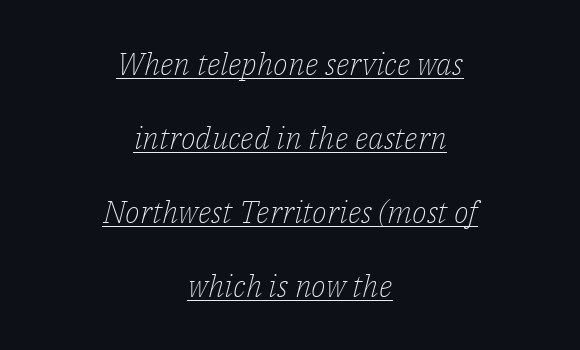
{"serif": "yes", "italic": "yes", "lean": "right", "slant_degrees": 14, "bold": "no", "weight": "light", "width": "normal", "stroke_contrast": "low", "x_height": "medium", "monospaced": "no", "underline": "yes", "align": "center", "line_spacing": "loose", "line_spacing_ratio": 2.39, "letter_spacing": "normal", "letter_spacing_em": 0.0, "glyph_px": 31}
